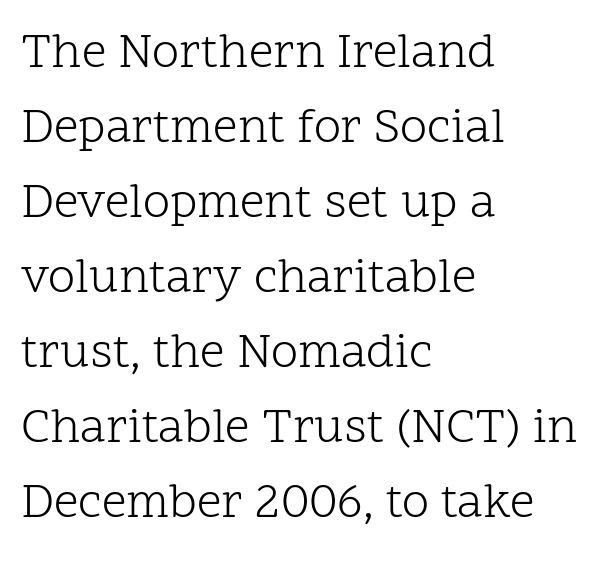
The glyphs are unaccompanied by any horizontal stroke below them. Short and long lines alike share a common starting point at left. Vertical stems look standard width or narrower in stroke. Honestly, the letter spacing is just normal — you wouldn't notice it. Here the designer chose a conventional face with non-uniform glyph widths. The text was rendered using a seriffed face with decorative stroke endings.
